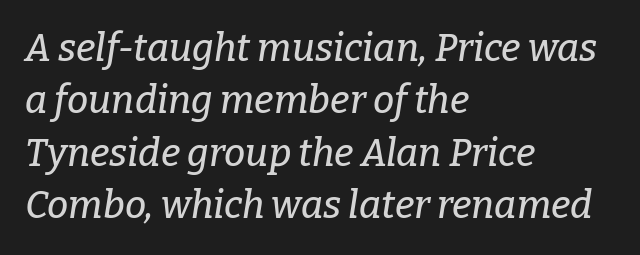
Is the block centered? No — it sits flush against the left margin. Caption: standard tracking, unaltered. Regarding leading, the lines here are spaced in the standard way. Decoration check: the copy has no underline. The font family rendered here belongs to the serif group.
